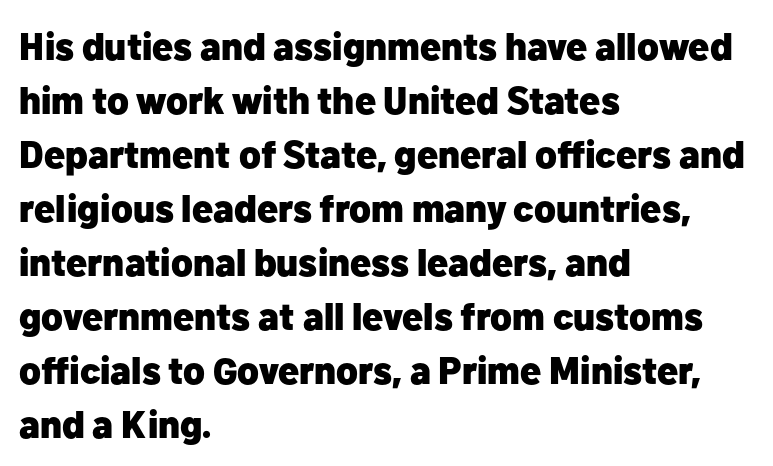
{"serif": "no", "italic": "no", "bold": "yes", "weight": "heavy", "width": "normal", "stroke_contrast": "low", "x_height": "medium", "monospaced": "no", "underline": "no", "align": "left", "line_spacing": "normal", "line_spacing_ratio": 1.42, "letter_spacing": "normal", "letter_spacing_em": 0.0, "glyph_px": 38}
